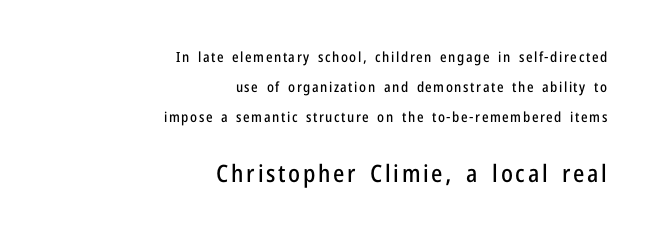
The image shows 24 px text type, upright; set right-aligned, loose line spacing (2.14x), not underlined; the second (bottom) block is 1.71x larger.
